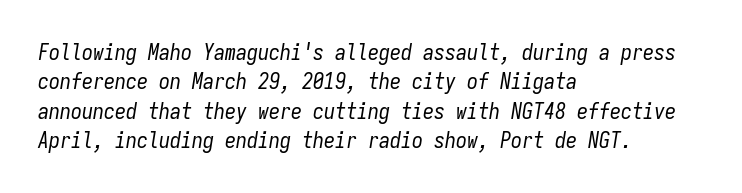
The string is rendered with underlining switched off. The face looks like a standard text weight, possibly lighter. Typeset ragged right — the left edge is the straight one. Quick note: interline space is typical. The tracking reads as untouched default to a designer's eye.
